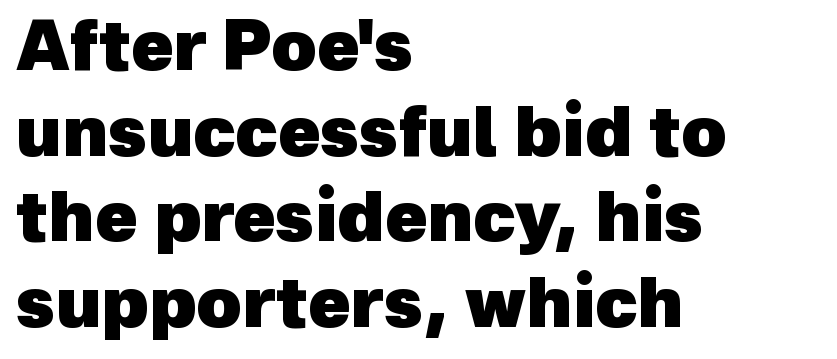
Does the weight exceed regular? Yes, all the way to bold. These lines are rendered in a variable-pitch font. The lines are quadded left. Nobody touched the tracking dial on this one.
